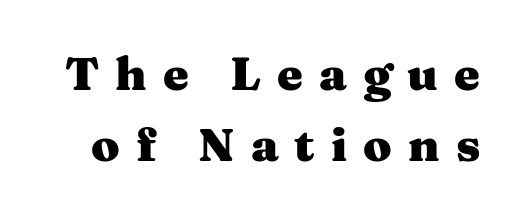
Q: Is the text bold? A: Yes.
Q: Is the text italic (slanted)? A: No, it is upright.
Q: Is the typeface a serif or a sans-serif typeface? A: Serif.
Q: Is the text underlined? A: No.
Q: Is the spacing between letters normal or unusually wide? A: Unusually wide.
Q: Is the spacing between lines tight, normal or loose? A: Normal.
Q: Width (condensed, normal, or wide)? A: Wide.
Q: Stroke contrast? A: Medium.
Q: x-height? A: Medium.
Q: Monospaced? A: No.
